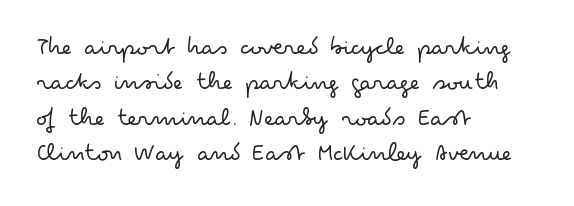
Q: Is the text bold? A: No.
Q: Is the text italic (slanted)? A: No, it is upright.
Q: Is the text underlined? A: No.
Q: How is the paragraph aligned? A: Left-aligned.
Q: Is the spacing between letters normal or unusually wide? A: Normal.
Q: Is the spacing between lines tight, normal or loose? A: Normal.
